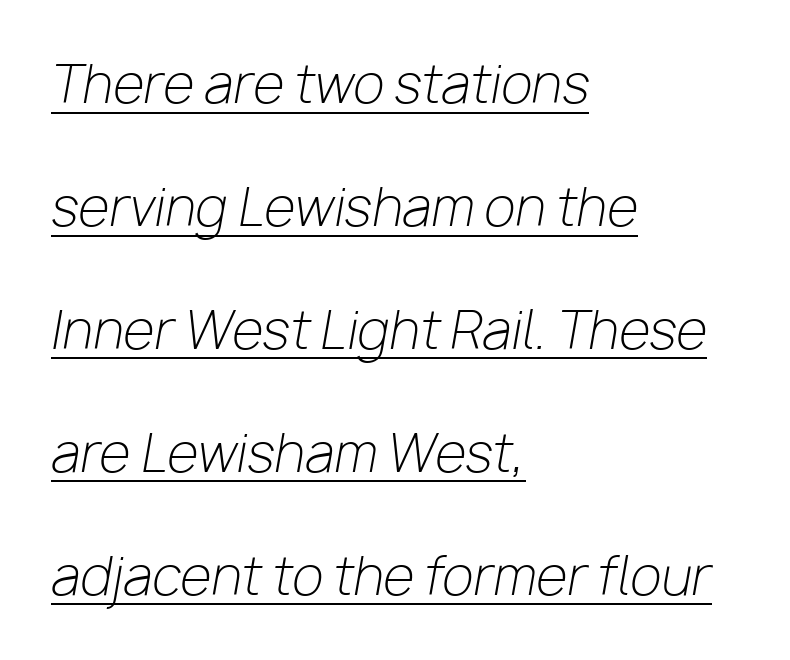
Q: Is the text bold? A: No.
Q: Is the text italic (slanted)? A: Yes, it leans right by about 10 degrees.
Q: Is the text underlined? A: Yes.
Q: How is the paragraph aligned? A: Left-aligned.
Q: Is the spacing between letters normal or unusually wide? A: Normal.
Q: Is the spacing between lines tight, normal or loose? A: Loose.
Q: Width (condensed, normal, or wide)? A: Normal.
Q: Stroke contrast? A: Low.
Q: x-height? A: Medium.
Q: Monospaced? A: No.
